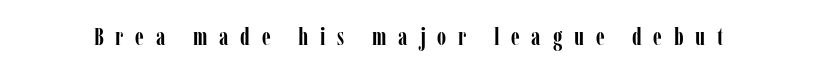
Q: Is the text bold? A: Yes.
Q: Is the text italic (slanted)? A: No, it is upright.
Q: Is the text underlined? A: No.
Q: Is the spacing between letters normal or unusually wide? A: Unusually wide.
